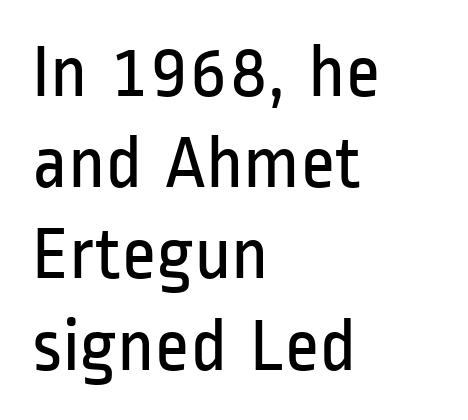
Q: Is the text bold? A: No.
Q: Is the text italic (slanted)? A: No, it is upright.
Q: Is the typeface a serif or a sans-serif typeface? A: Sans-serif.
Q: Is the text underlined? A: No.
Q: How is the paragraph aligned? A: Left-aligned.
Q: Is the spacing between letters normal or unusually wide? A: Normal.
Q: Width (condensed, normal, or wide)? A: Condensed.
Q: Stroke contrast? A: Low.
Q: x-height? A: Medium.
Q: Monospaced? A: No.
